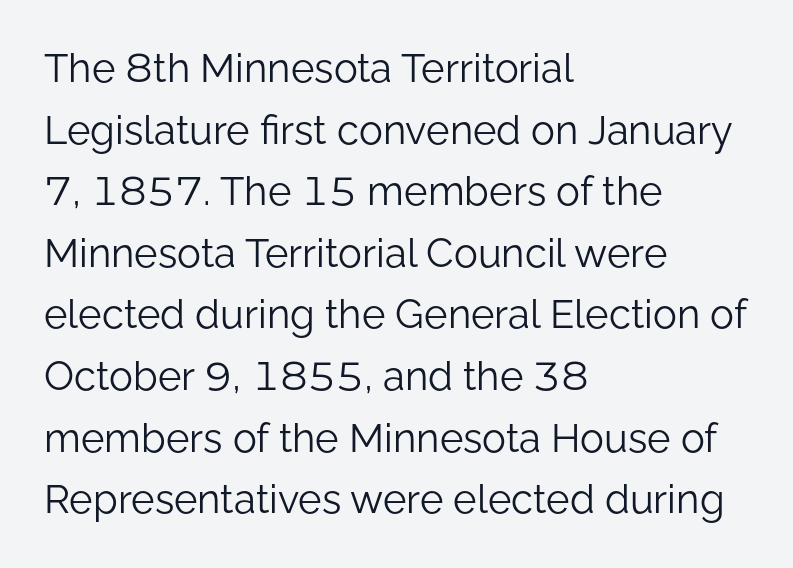
Regarding serifs, this sample does without them. The ragged edge is on the right, which tells us the setting is flush left. The letters advance in unequal steps, a hallmark of proportional type. This rendering leaves character spacing at its baseline value. One glance says typical: line gaps are just what's usual. The strokes are not fattened; the text isn't bold.
